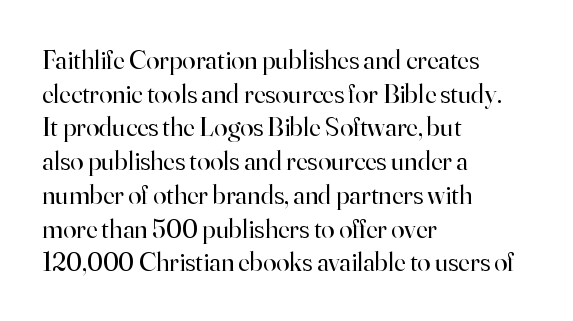
The image shows 27 px text type, upright; set left-aligned, normal line spacing (1.25x), normal letter spacing, not underlined.
